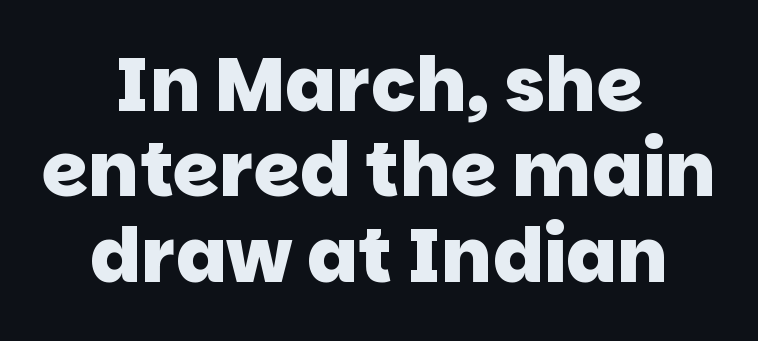
{"serif": "no", "bold": "yes", "weight": "heavy", "width": "normal", "stroke_contrast": "low", "x_height": "large", "monospaced": "no", "underline": "no", "align": "center", "line_spacing": "tight", "line_spacing_ratio": 1.14, "letter_spacing": "normal", "letter_spacing_em": 0.0, "glyph_px": 75}
